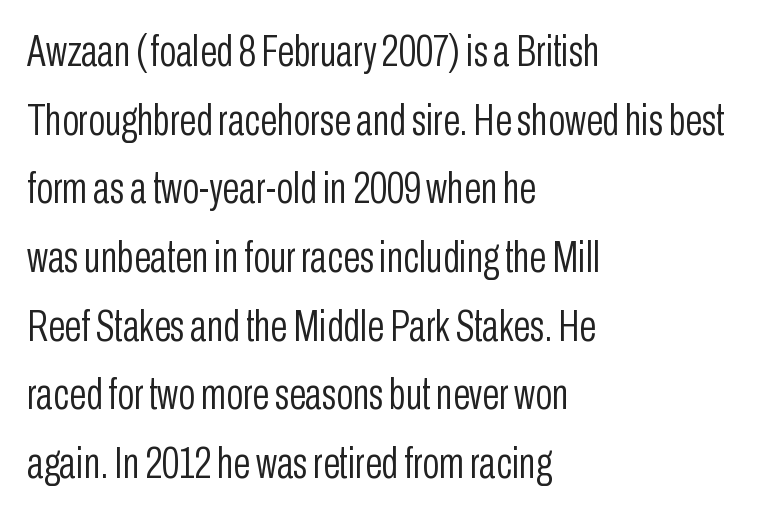
The image shows 44 px light, condensed sans-serif type, upright; set left-aligned, normal line spacing (1.56x), normal letter spacing, not underlined; low stroke contrast and a medium x-height.
